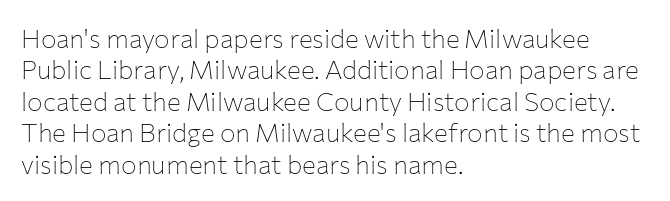
Q: Is the text bold? A: No.
Q: Is the text italic (slanted)? A: No, it is upright.
Q: Is the text underlined? A: No.
Q: How is the paragraph aligned? A: Left-aligned.
Q: Is the spacing between letters normal or unusually wide? A: Normal.
